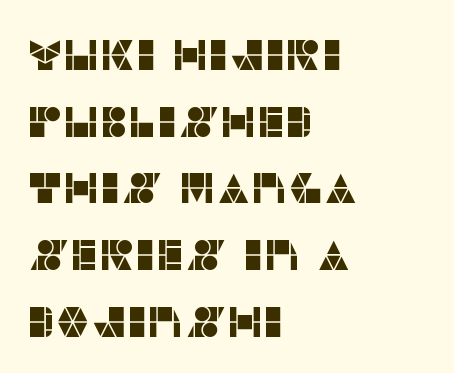
Q: Is the text italic (slanted)? A: No, it is upright.
Q: Is the typeface a serif or a sans-serif typeface? A: Sans-serif.
Q: Is the text underlined? A: No.
Q: How is the paragraph aligned? A: Left-aligned.
Q: Is the spacing between letters normal or unusually wide? A: Normal.
Q: Is the spacing between lines tight, normal or loose? A: Normal.
Q: Width (condensed, normal, or wide)? A: Normal.
Q: Stroke contrast? A: Low.
Q: x-height? A: Large.
Q: Monospaced? A: No.
